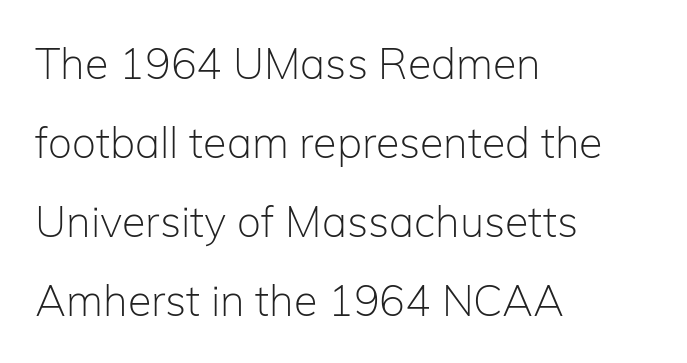
The specimen reads as upright at a glance. The passage shown is typeset with a sans-serif family. Caption: standard tracking, unaltered. The font sits on the lighter half of the weight spectrum, regular included. Line starts are locked; line ends wander.
